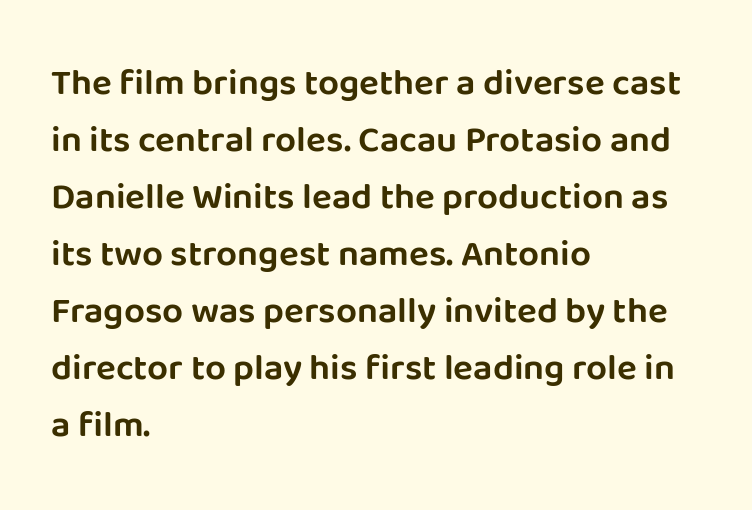
The image shows 37 px sans-serif type, upright; set left-aligned, normal line spacing (1.54x), normal letter spacing, not underlined; low stroke contrast and a large x-height.
